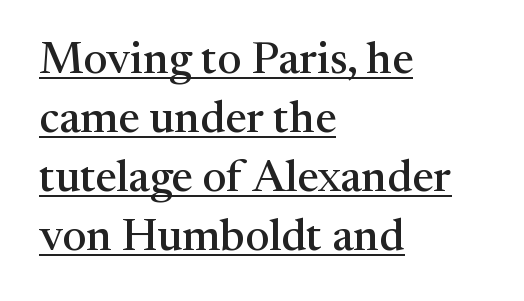
The passage shown has conventional tracking throughout. The rendering uses a moderate line-height, typical for paragraphs. Honestly, the underline is the first thing you notice here. The rendering shows small feet on the letterforms — a serif design. These lines stack with their left ends in a neat column.
